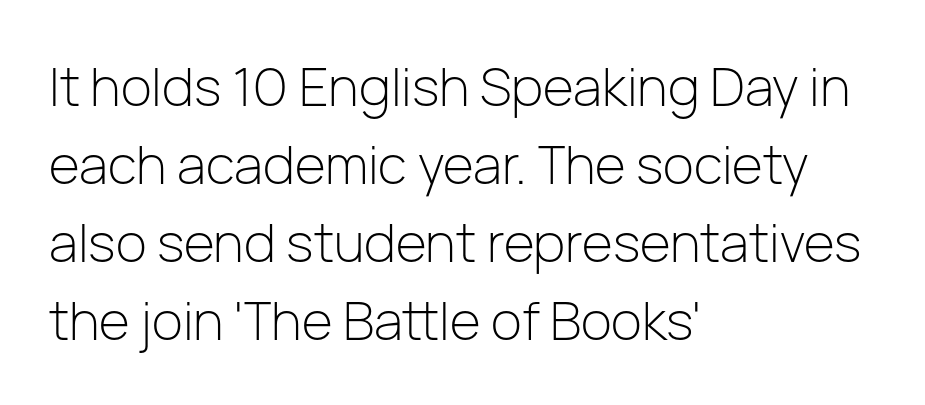
{"serif": "no", "italic": "no", "bold": "no", "weight": "light", "width": "normal", "stroke_contrast": "low", "x_height": "medium", "monospaced": "no", "underline": "no", "align": "left", "line_spacing": "normal", "line_spacing_ratio": 1.47, "letter_spacing": "normal", "letter_spacing_em": 0.0, "glyph_px": 53}
